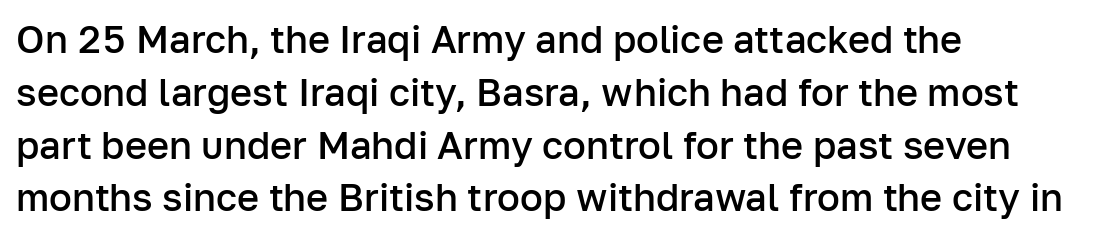
Here the designer chose a conventional face with non-uniform glyph widths. Interline gaps are of average width in this sample. Check under the words: just untouched page. Typeset ragged right — the left edge is the straight one. Observe the ordinary spacing: letters are neighbours, not strangers.
